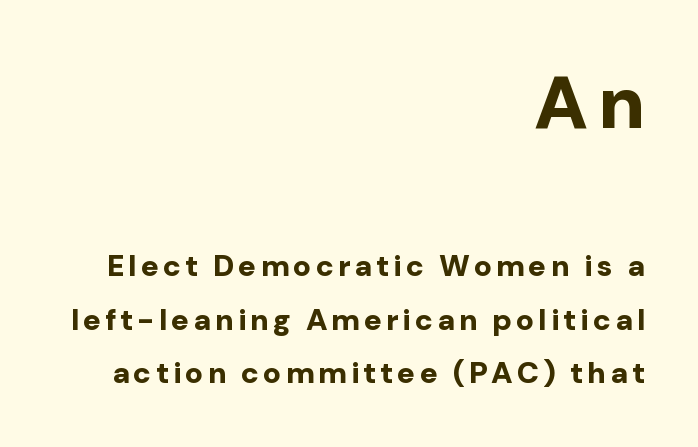
On the weight axis this lands at bold, roughly 700. The words here are not underlined. Font category for this specimen: sans-serif. Size hierarchy here favors the leading block over the trailing one. Does the copy run flush right? Yes — the right margin is perfectly even.
